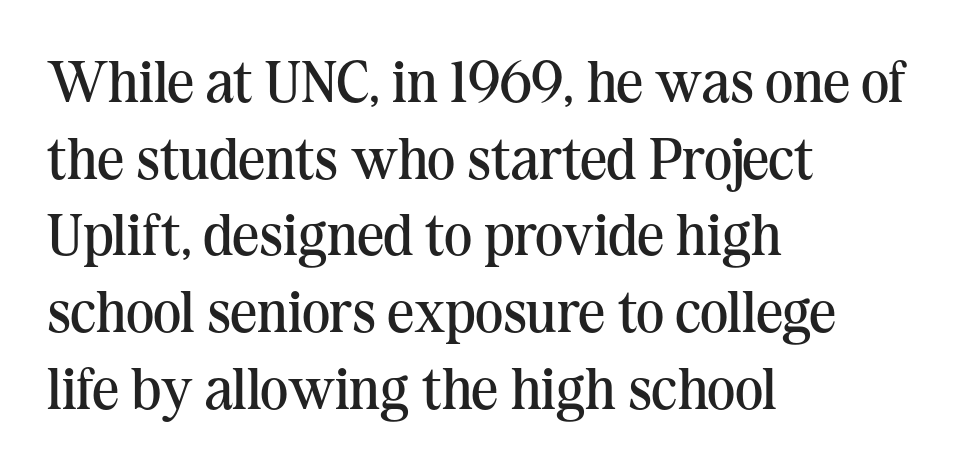
{"serif": "yes", "italic": "no", "bold": "no", "weight": "regular", "width": "normal", "stroke_contrast": "medium", "x_height": "medium", "monospaced": "no", "underline": "no", "align": "left", "line_spacing": "normal", "line_spacing_ratio": 1.3, "letter_spacing": "normal", "letter_spacing_em": 0.0, "glyph_px": 59}
